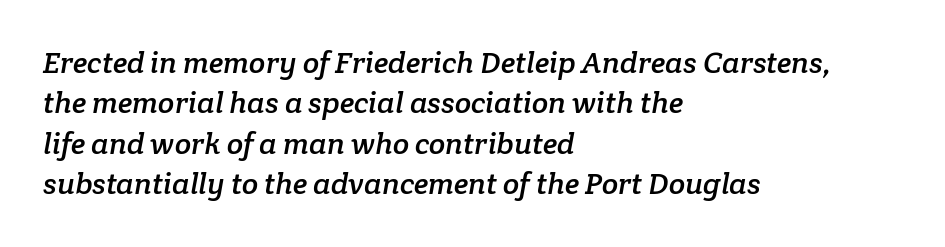
The image shows 30 px serif type; set left-aligned, normal line spacing (1.35x), normal letter spacing, not underlined; low stroke contrast and a medium x-height.
